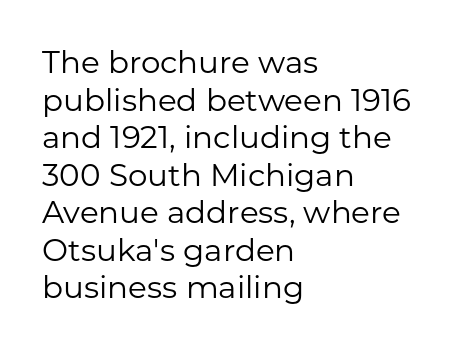
Q: Is the text bold? A: No.
Q: Is the text italic (slanted)? A: No, it is upright.
Q: Is the typeface a serif or a sans-serif typeface? A: Sans-serif.
Q: Is the text underlined? A: No.
Q: How is the paragraph aligned? A: Left-aligned.
Q: Is the spacing between letters normal or unusually wide? A: Normal.
Q: Width (condensed, normal, or wide)? A: Normal.
Q: Stroke contrast? A: Low.
Q: x-height? A: Medium.
Q: Monospaced? A: No.
